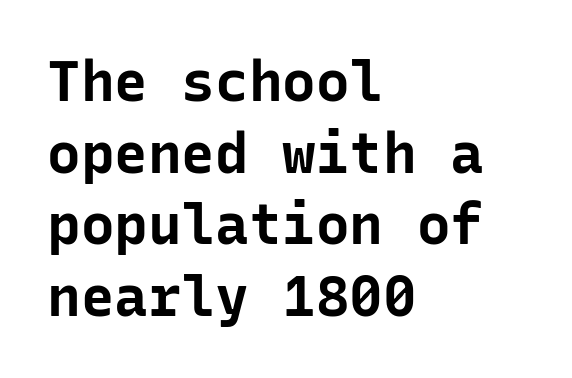
Q: Is the text bold? A: Yes.
Q: Is the text italic (slanted)? A: No, it is upright.
Q: Is the typeface a serif or a sans-serif typeface? A: Sans-serif.
Q: Is the text underlined? A: No.
Q: How is the paragraph aligned? A: Left-aligned.
Q: Is the spacing between letters normal or unusually wide? A: Normal.
Q: Is the spacing between lines tight, normal or loose? A: Normal.
Q: Width (condensed, normal, or wide)? A: Normal.
Q: Stroke contrast? A: Low.
Q: x-height? A: Medium.
Q: Monospaced? A: Yes.
